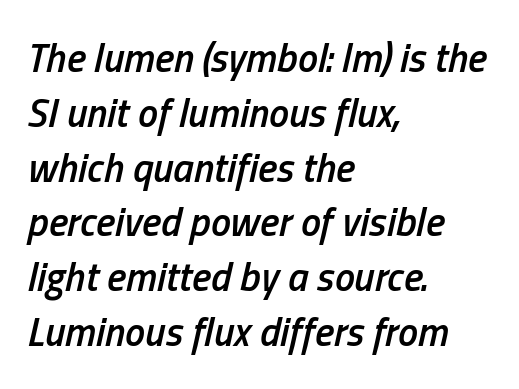
The image shows 40 px semibold, condensed type, italic (leaning right); set left-aligned, normal line spacing (1.37x), normal letter spacing, not underlined; low stroke contrast and a medium x-height.
